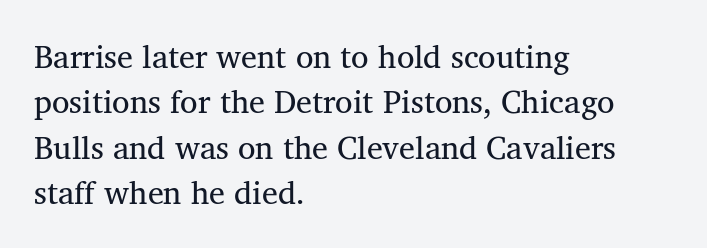
Q: Is the text bold? A: No.
Q: Is the typeface a serif or a sans-serif typeface? A: Serif.
Q: Is the text underlined? A: No.
Q: How is the paragraph aligned? A: Left-aligned.
Q: Is the spacing between letters normal or unusually wide? A: Normal.
Q: Is the spacing between lines tight, normal or loose? A: Normal.
Q: Width (condensed, normal, or wide)? A: Normal.
Q: Stroke contrast? A: Medium.
Q: x-height? A: Medium.
Q: Monospaced? A: No.
